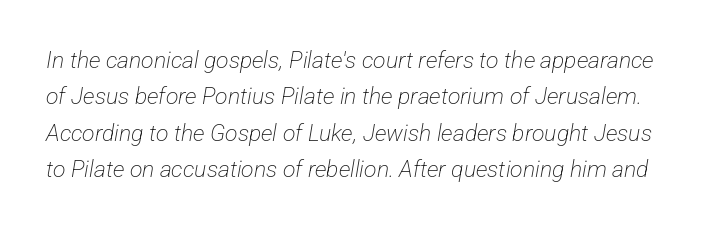
The space directly below the letters is spotless. Quick note: interline space is typical. Nothing heavy about these letters — not bold at all. These lines keep a tight, regular rhythm from letter to letter.
